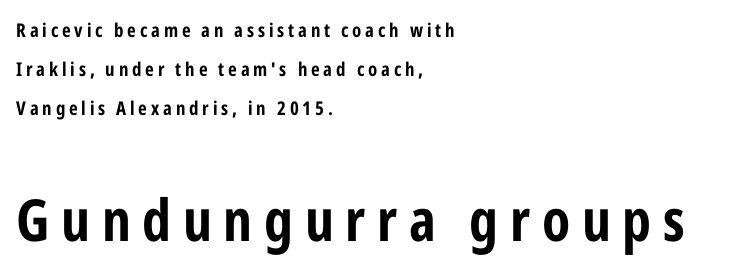
Q: Is the text bold? A: Yes.
Q: Is the text italic (slanted)? A: No, it is upright.
Q: Is the typeface a serif or a sans-serif typeface? A: Sans-serif.
Q: Is the text underlined? A: No.
Q: How is the paragraph aligned? A: Left-aligned.
Q: Is the spacing between letters normal or unusually wide? A: Unusually wide.
Q: Is the spacing between lines tight, normal or loose? A: Loose.
Q: Which block of text is set in a larger size, the first (top) or the second (bottom)? A: The second (bottom) one.
Q: Width (condensed, normal, or wide)? A: Condensed.
Q: Stroke contrast? A: Low.
Q: x-height? A: Medium.
Q: Monospaced? A: No.
